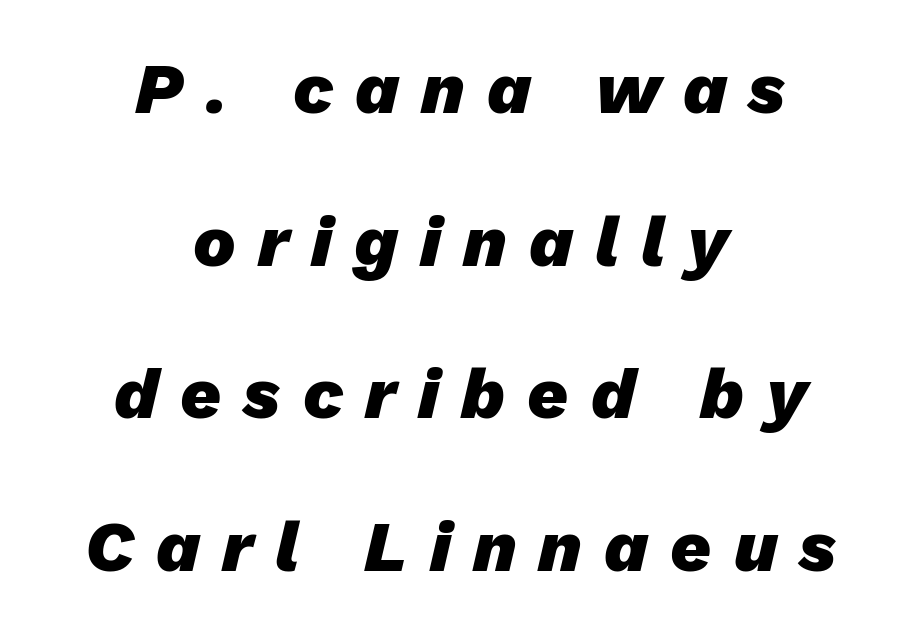
Each line is balanced around a shared central axis. The letterforms stand isolated, each surrounded by extra space. As a designer I'd log this as weight 700, bold. Rows of type keep a wide berth in the vertical direction. Only glyphs here, with clear space below each row. Slanted lettering throughout.
